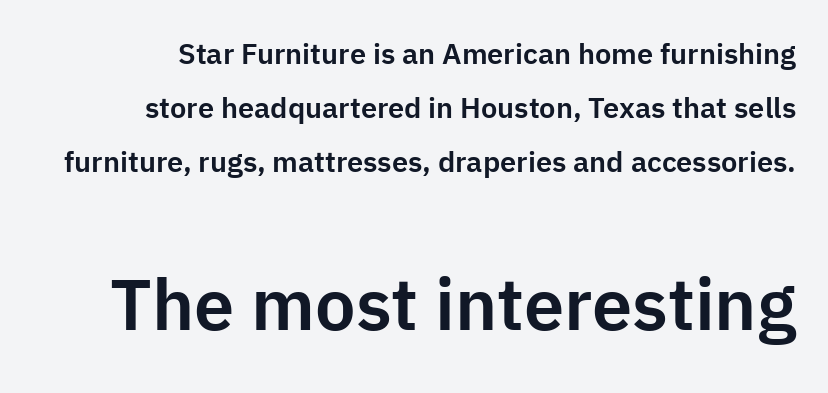
Q: Is the text italic (slanted)? A: No, it is upright.
Q: Is the typeface a serif or a sans-serif typeface? A: Sans-serif.
Q: Is the text underlined? A: No.
Q: Is the spacing between letters normal or unusually wide? A: Normal.
Q: Which block of text is set in a larger size, the first (top) or the second (bottom)? A: The second (bottom) one.
Q: Width (condensed, normal, or wide)? A: Normal.
Q: Stroke contrast? A: Low.
Q: x-height? A: Medium.
Q: Monospaced? A: No.
